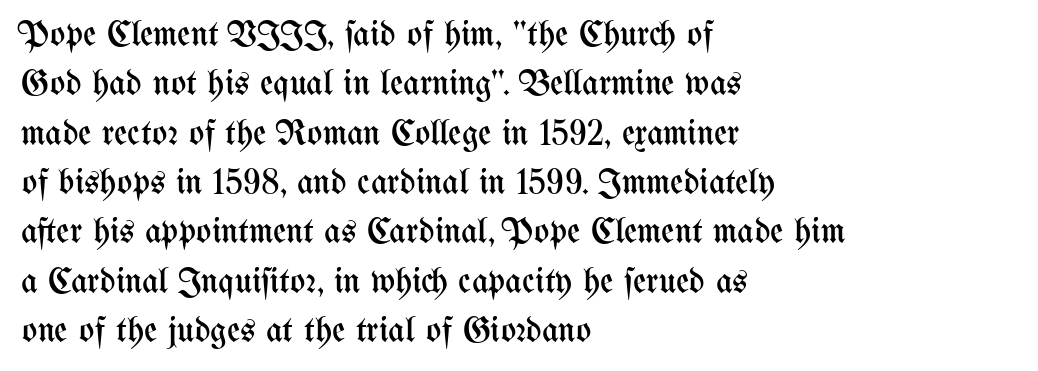
The image shows 36 px regular-weight, condensed type, upright; set left-aligned, normal line spacing (1.37x), normal letter spacing, not underlined; medium stroke contrast and a medium x-height.
